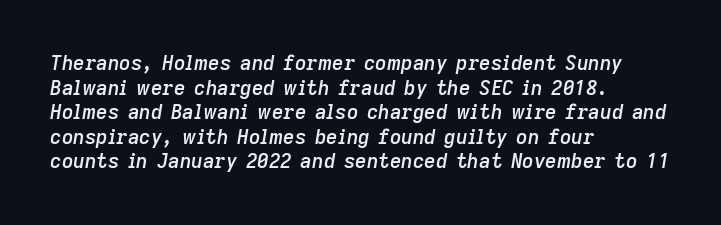
The image shows 20 px text type, italic (leaning right); set left-aligned, line spacing 1.23x, normal letter spacing, not underlined.
